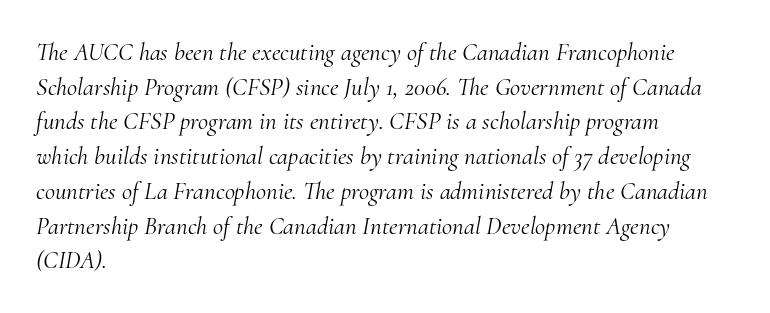
The image shows 25 px text type, italic (leaning right); set left-aligned, normal line spacing (1.39x), normal letter spacing, not underlined.
